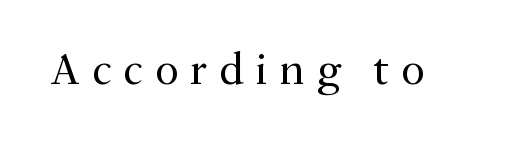
{"serif": "yes", "italic": "no", "bold": "no", "weight": "regular", "width": "normal", "stroke_contrast": "medium", "x_height": "small", "monospaced": "no", "underline": "no", "letter_spacing": "wide", "letter_spacing_em": 0.27, "glyph_px": 45}
